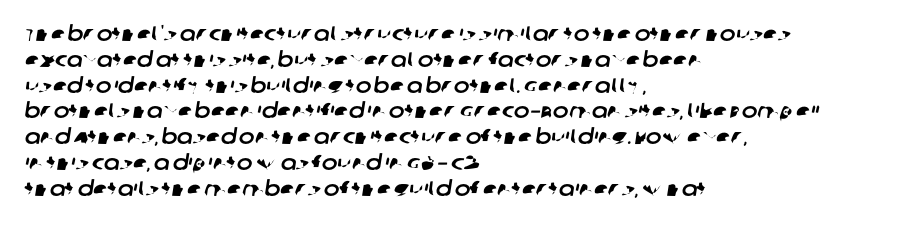
You could call the tracking neutral — neither tight nor loose. The glyphs are unaccompanied by any horizontal stroke below them. Each line starts at the same left margin while the right side varies.
